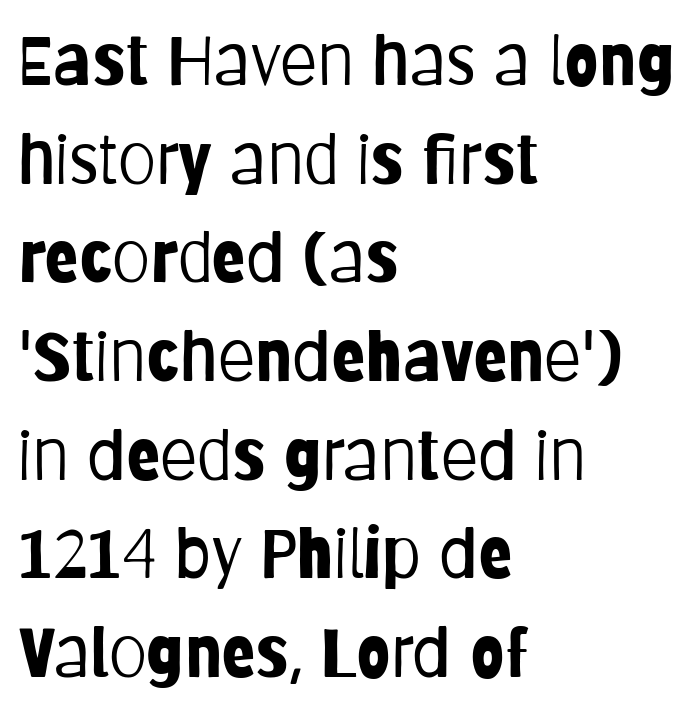
One glance says typical: line gaps are just what's usual. You could not count columns in this text — the font is proportionally spaced. Grotesque or geometric, the face here clearly has no serifs. Unmarked baselines from the first word to the last. The font is comparable to plain body text, perhaps lighter. Quick note: not italic, upright.
